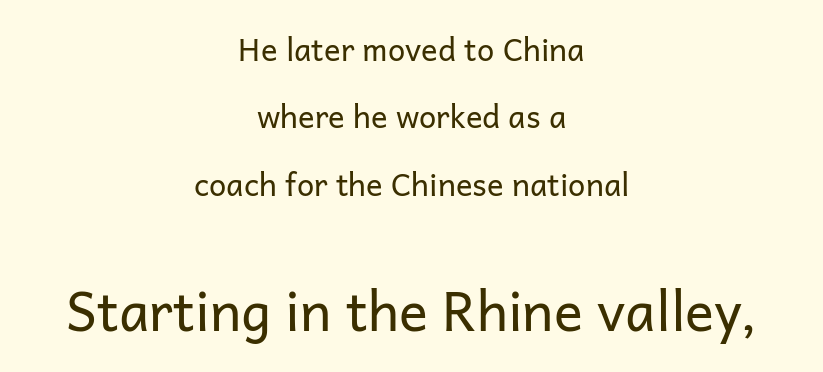
Q: Is the text bold? A: No.
Q: Is the text italic (slanted)? A: No, it is upright.
Q: Is the typeface a serif or a sans-serif typeface? A: Sans-serif.
Q: Is the text underlined? A: No.
Q: How is the paragraph aligned? A: Centered.
Q: Is the spacing between letters normal or unusually wide? A: Normal.
Q: Is the spacing between lines tight, normal or loose? A: Loose.
Q: Which block of text is set in a larger size, the first (top) or the second (bottom)? A: The second (bottom) one.
Q: Width (condensed, normal, or wide)? A: Normal.
Q: Stroke contrast? A: Low.
Q: x-height? A: Medium.
Q: Monospaced? A: No.
